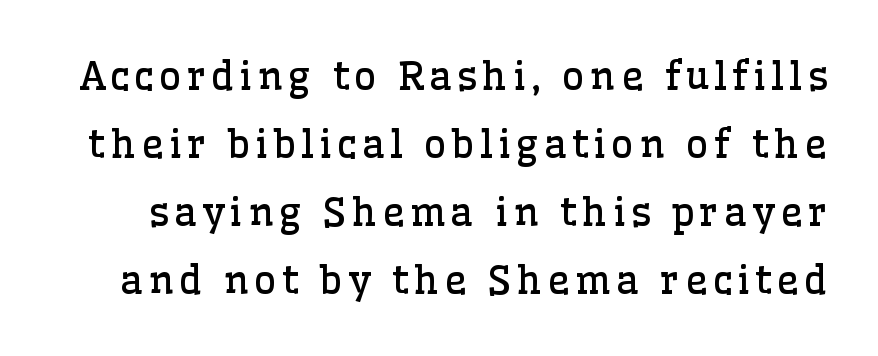
Stroke mass is kept to a normal reading level or below. The font's upright variant was chosen for this text. Look at the bottom of the vertical strokes: they flare into serifs here. Words float on clear page, feet unadorned.
